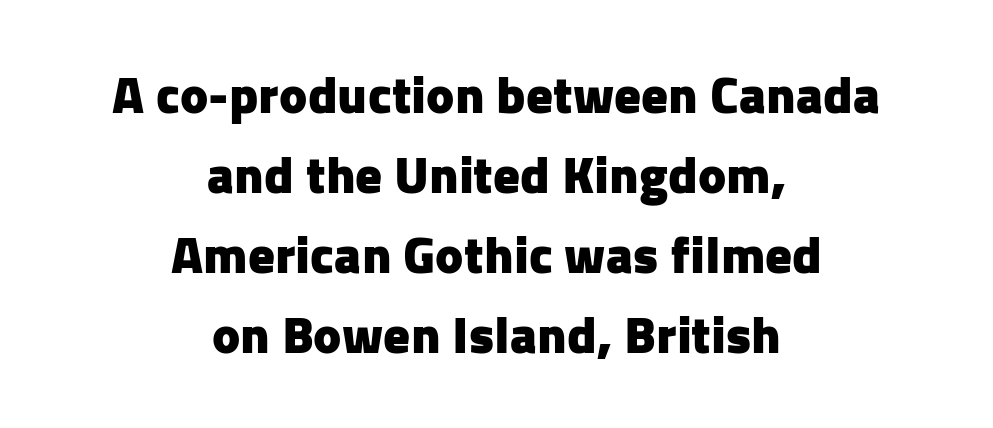
{"serif": "no", "italic": "no", "bold": "yes", "weight": "heavy", "width": "normal", "stroke_contrast": "low", "x_height": "medium", "monospaced": "no", "underline": "no", "align": "center", "line_spacing": "normal", "line_spacing_ratio": 1.51, "letter_spacing": "normal", "letter_spacing_em": 0.0, "glyph_px": 53}
